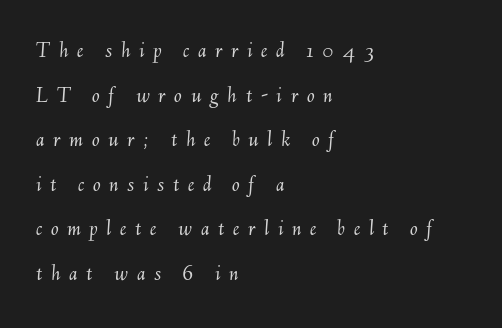
This rendering widens character spacing well past its baseline value. The cut favours lightness, reaching ordinary text weight at its darkest. The setting favours the left margin, as ordinary paragraphs usually do. Looking at the ascenders, they clearly lean. The designer dialed line spacing up above the default.
